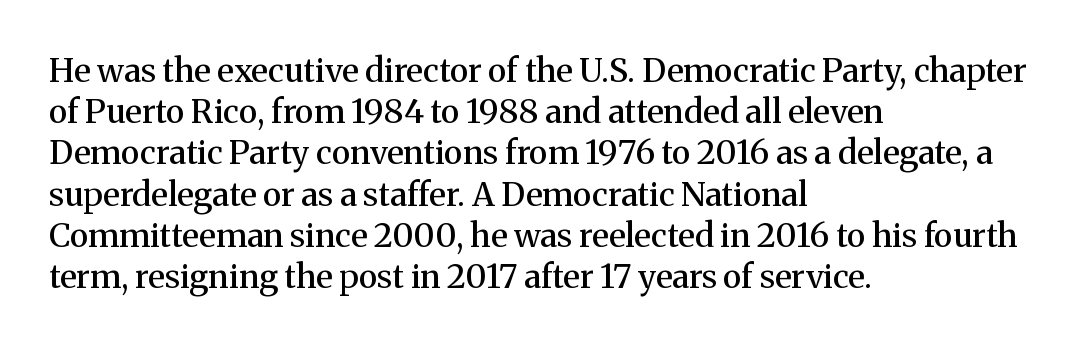
The image shows 33 px semibold serif type, upright; set left-aligned, normal line spacing (1.25x), normal letter spacing, not underlined; medium stroke contrast and a medium x-height.
